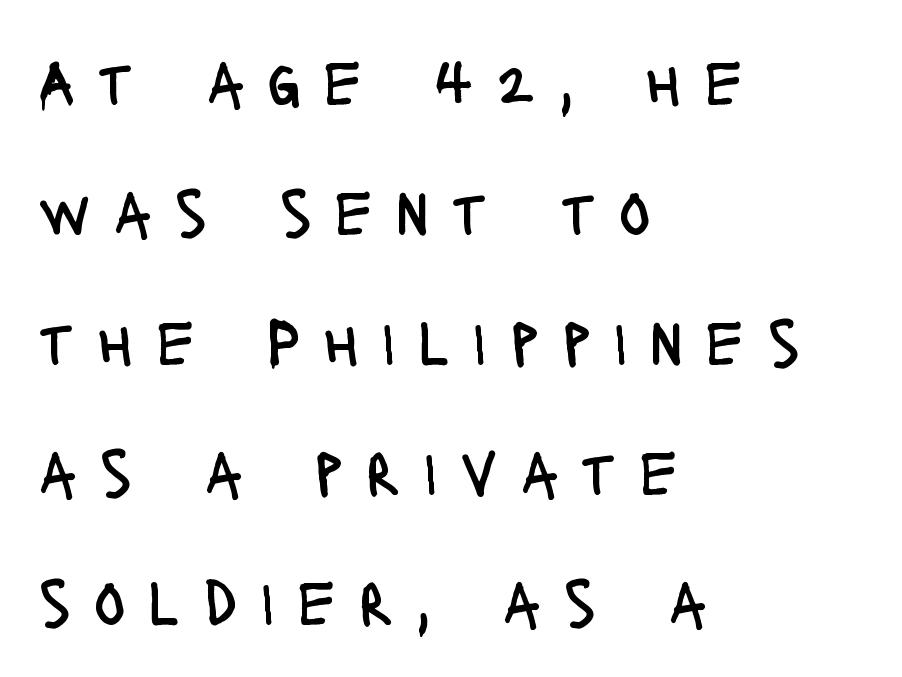
The image shows 67 px regular-weight, condensed sans-serif type, upright; set left-aligned, loose line spacing (1.94x), unusually wide letter spacing (+0.34 em), not underlined; low stroke contrast and a large x-height.
